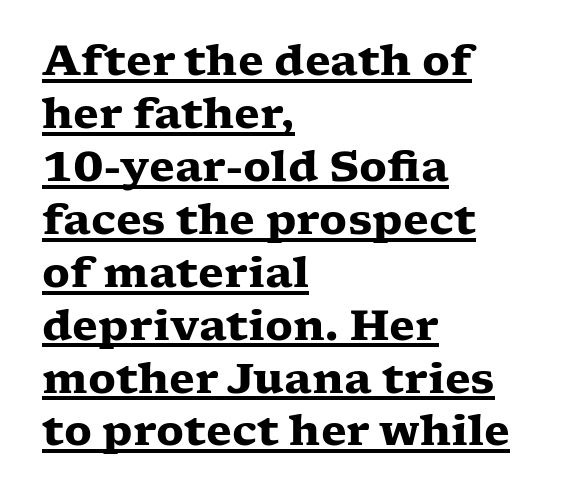
Q: Is the text bold? A: Yes.
Q: Is the text italic (slanted)? A: No, it is upright.
Q: Is the typeface a serif or a sans-serif typeface? A: Serif.
Q: Is the text underlined? A: Yes.
Q: How is the paragraph aligned? A: Left-aligned.
Q: Is the spacing between letters normal or unusually wide? A: Normal.
Q: Is the spacing between lines tight, normal or loose? A: Normal.
Q: Width (condensed, normal, or wide)? A: Wide.
Q: Stroke contrast? A: Low.
Q: x-height? A: Medium.
Q: Monospaced? A: No.
